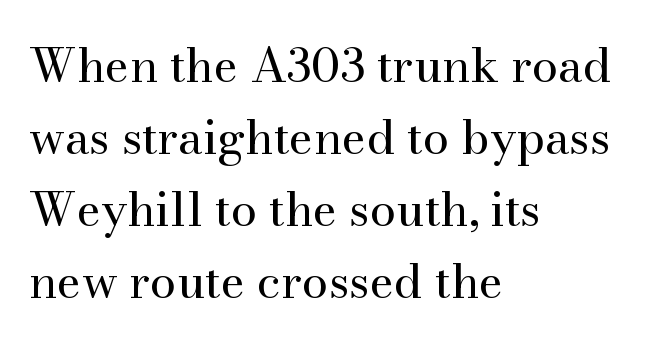
Spacing between characters is what you'd get straight out of the box. No chunkiness to these letters — they're not bold. Casual observation: everything's shoved over to the left. Old-style or modern, the face here clearly has serifs. Descender tails drop into unmarked territory.
